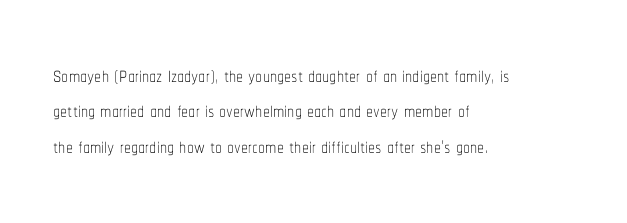
Q: Is the text bold? A: No.
Q: Is the text italic (slanted)? A: No, it is upright.
Q: Is the text underlined? A: No.
Q: How is the paragraph aligned? A: Left-aligned.
Q: Is the spacing between letters normal or unusually wide? A: Normal.
Q: Is the spacing between lines tight, normal or loose? A: Normal.
Q: Width (condensed, normal, or wide)? A: Condensed.
Q: Stroke contrast? A: Low.
Q: x-height? A: Medium.
Q: Monospaced? A: No.
